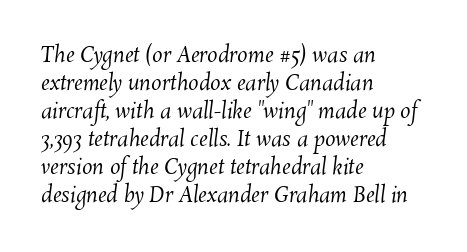
Letter spacing: default. Only glyphs here, with clear space below each row. The compositor pushed each line to the left boundary. The face looks like a standard text weight, possibly lighter. The rendering uses a moderate line-height, typical for paragraphs.
